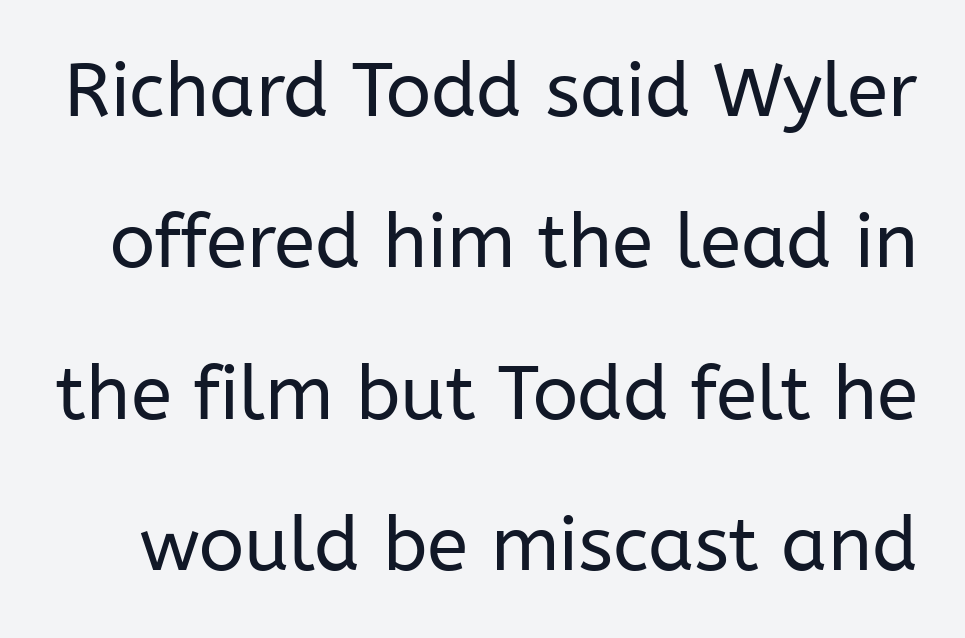
{"serif": "no", "italic": "no", "bold": "no", "weight": "regular", "width": "normal", "stroke_contrast": "low", "x_height": "medium", "monospaced": "no", "underline": "no", "line_spacing": "loose", "line_spacing_ratio": 2.02, "letter_spacing": "normal", "letter_spacing_em": 0.0, "glyph_px": 75}
